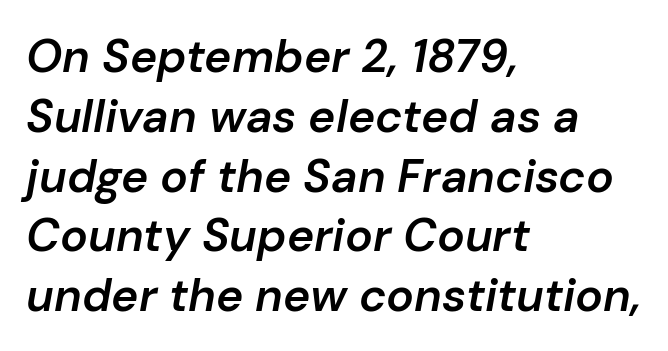
Q: Is the text bold? A: Semi-bold.
Q: Is the text italic (slanted)? A: Yes, it leans right by about 10 degrees.
Q: Is the text underlined? A: No.
Q: How is the paragraph aligned? A: Left-aligned.
Q: Is the spacing between letters normal or unusually wide? A: Normal.
Q: Is the spacing between lines tight, normal or loose? A: Normal.
Q: Width (condensed, normal, or wide)? A: Normal.
Q: Stroke contrast? A: Low.
Q: x-height? A: Medium.
Q: Monospaced? A: No.
